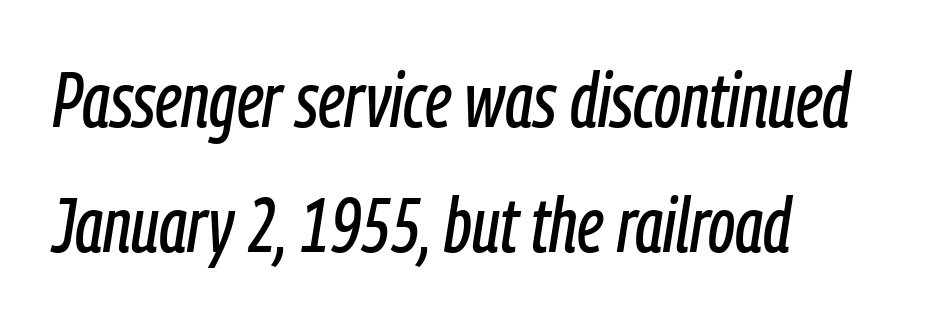
Italic? Definitely — the glyphs are oblique. A typesetter would call this proportional, since set widths differ per character. Does extra space separate the letters? No, they use regular spacing. In CSS terms this would be text-align: left. Letters rest on an invisible, unmarked baseline.
